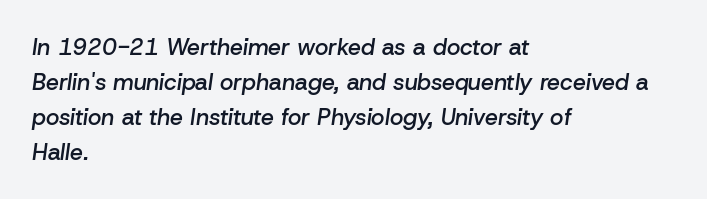
Q: Is the text bold? A: Semi-bold.
Q: Is the text italic (slanted)? A: Yes, it leans right by about 8 degrees.
Q: Is the text underlined? A: No.
Q: How is the paragraph aligned? A: Left-aligned.
Q: Is the spacing between letters normal or unusually wide? A: Normal.
Q: Is the spacing between lines tight, normal or loose? A: Normal.
